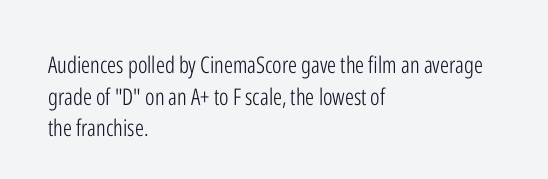
The image shows 23 px text type, upright; set left-aligned, normal line spacing (1.38x), normal letter spacing, not underlined.
